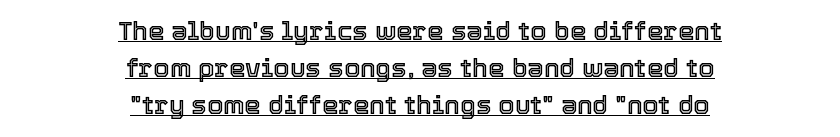
Q: Is the text italic (slanted)? A: No, it is upright.
Q: Is the text underlined? A: Yes.
Q: How is the paragraph aligned? A: Centered.
Q: Is the spacing between letters normal or unusually wide? A: Normal.
Q: Is the spacing between lines tight, normal or loose? A: Normal.
